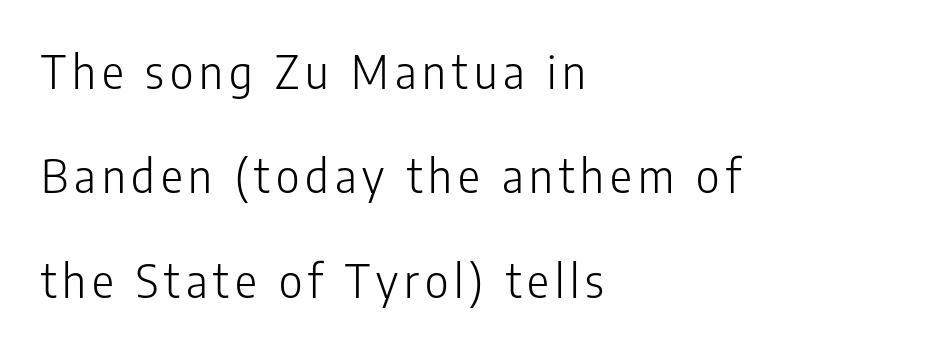
{"serif": "no", "italic": "no", "bold": "no", "weight": "light", "width": "condensed", "stroke_contrast": "low", "x_height": "medium", "monospaced": "no", "underline": "no", "align": "left", "line_spacing": "loose", "line_spacing_ratio": 2.27, "glyph_px": 46}
